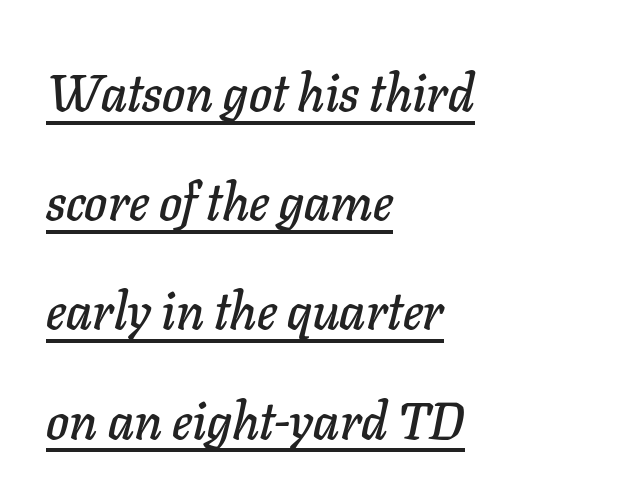
Q: Is the text italic (slanted)? A: Yes, it leans right by about 11 degrees.
Q: Is the text underlined? A: Yes.
Q: How is the paragraph aligned? A: Left-aligned.
Q: Is the spacing between letters normal or unusually wide? A: Normal.
Q: Is the spacing between lines tight, normal or loose? A: Loose.
Q: Width (condensed, normal, or wide)? A: Normal.
Q: Stroke contrast? A: Low.
Q: x-height? A: Medium.
Q: Monospaced? A: No.
